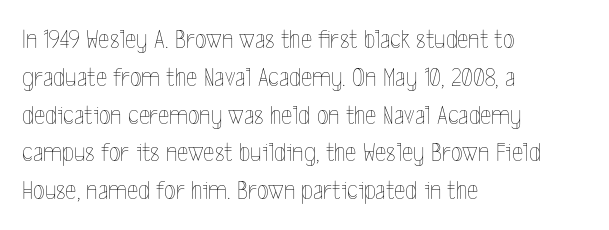
Short note: letters normally spaced. These lines are set flush left with a ragged right edge. The passage shown is not bold in any degree. Rows of type keep a routine distance in the vertical direction. This is the regular roman posture of the typeface.
